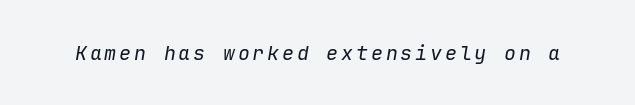
{"italic": "yes", "lean": "right", "slant_degrees": 9, "bold": "no", "underline": "no", "glyph_px": 20}
